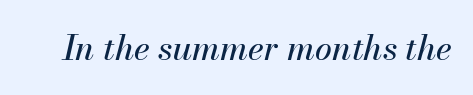
Spacing between characters is what you'd get straight out of the box. Here the designer chose a conventional face with non-uniform glyph widths. The foot of each line stays bare and open. Style check: oblique.
